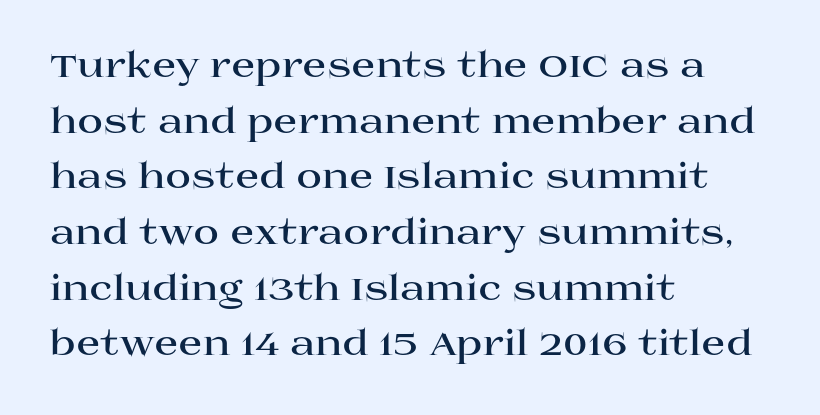
{"serif": "yes", "italic": "no", "bold": "yes", "weight": "bold", "width": "wide", "stroke_contrast": "high", "x_height": "large", "monospaced": "no", "underline": "no", "align": "left", "line_spacing": "normal", "line_spacing_ratio": 1.59, "letter_spacing": "normal", "letter_spacing_em": 0.0, "glyph_px": 35}
